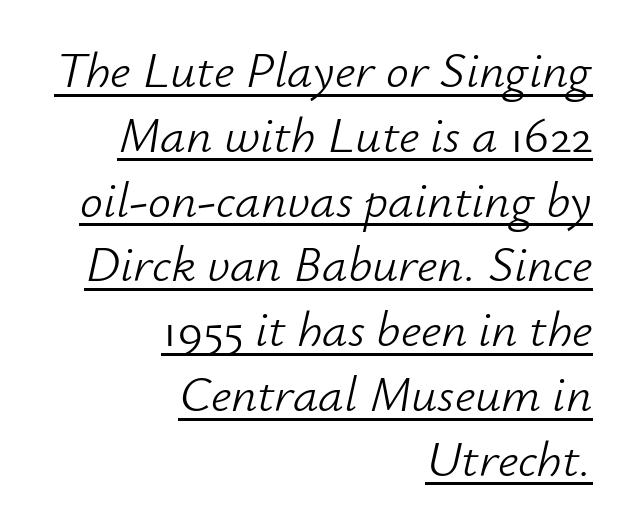
Where is the straight margin? On the right. The line-height multiplier appears to be the usual default. Default kerning and tracking; the words read as compact shapes. Rendered with sloped, italic letterforms. A baseline rule has been typeset under these characters. The strokes are not fattened; the text isn't bold.
